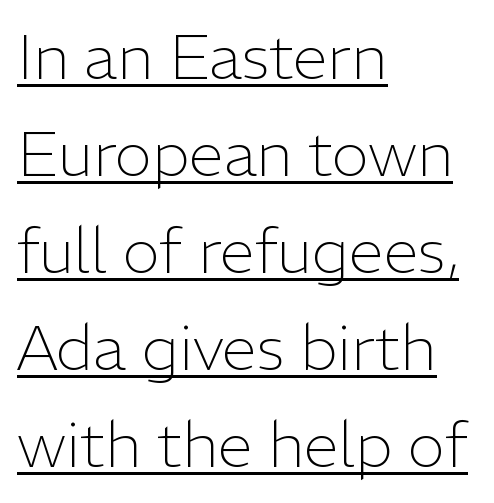
Q: Is the text bold? A: No.
Q: Is the text italic (slanted)? A: No, it is upright.
Q: Is the typeface a serif or a sans-serif typeface? A: Sans-serif.
Q: Is the text underlined? A: Yes.
Q: How is the paragraph aligned? A: Left-aligned.
Q: Is the spacing between letters normal or unusually wide? A: Normal.
Q: Is the spacing between lines tight, normal or loose? A: Normal.
Q: Width (condensed, normal, or wide)? A: Normal.
Q: Stroke contrast? A: Low.
Q: x-height? A: Medium.
Q: Monospaced? A: No.
